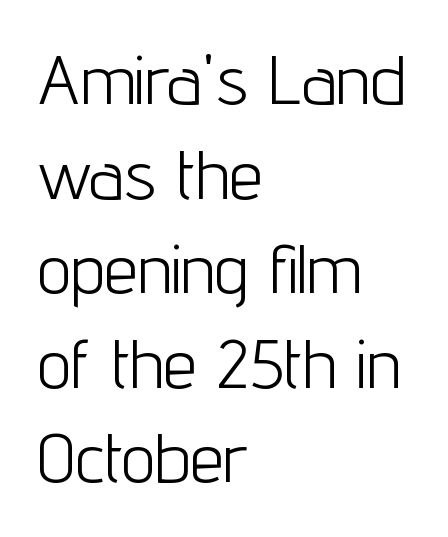
Do the characters align in a grid? No, the font is proportional. Words float on clear page, feet unadorned. No heavy texture on the line: the type isn't bold. I'd call this a sans setting — the letters go barefoot. In terms of letterspacing, this is plain default setting.
